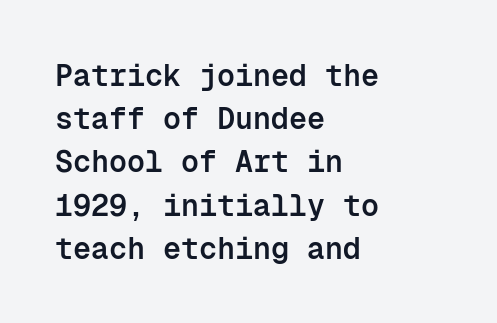
Q: Is the text bold? A: Semi-bold.
Q: Is the text italic (slanted)? A: No, it is upright.
Q: Is the typeface a serif or a sans-serif typeface? A: Sans-serif.
Q: Is the text underlined? A: No.
Q: How is the paragraph aligned? A: Left-aligned.
Q: Is the spacing between letters normal or unusually wide? A: Normal.
Q: Is the spacing between lines tight, normal or loose? A: Normal.
Q: Width (condensed, normal, or wide)? A: Normal.
Q: Stroke contrast? A: Low.
Q: x-height? A: Medium.
Q: Monospaced? A: Yes.
